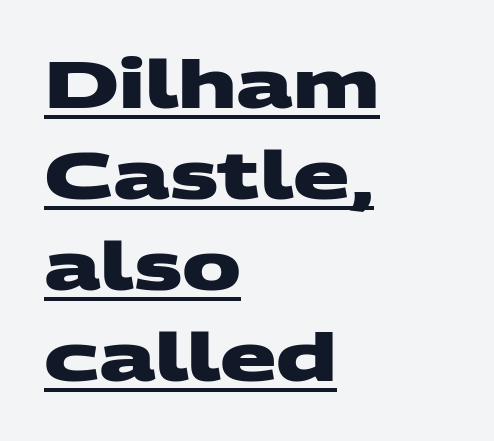
{"serif": "no", "bold": "yes", "weight": "heavy", "width": "wide", "stroke_contrast": "medium", "x_height": "large", "monospaced": "no", "underline": "yes", "align": "left", "line_spacing": "normal", "line_spacing_ratio": 1.38, "letter_spacing": "normal", "letter_spacing_em": 0.0, "glyph_px": 66}
